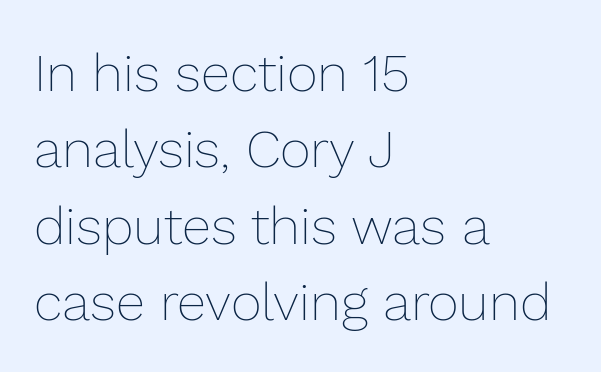
{"italic": "no", "bold": "no", "weight": "thin", "width": "normal", "stroke_contrast": "low", "x_height": "medium", "monospaced": "no", "underline": "no", "align": "left", "line_spacing": "normal", "line_spacing_ratio": 1.44, "letter_spacing": "normal", "letter_spacing_em": 0.0, "glyph_px": 53}
